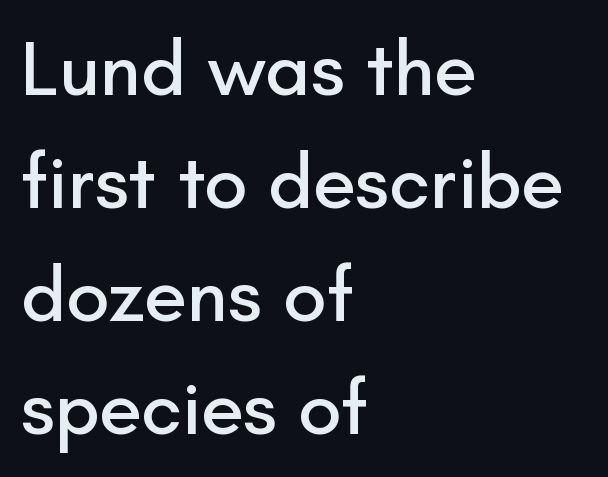
{"serif": "no", "italic": "no", "width": "normal", "stroke_contrast": "low", "x_height": "small", "monospaced": "no", "underline": "no", "align": "left", "line_spacing": "normal", "line_spacing_ratio": 1.45, "letter_spacing": "normal", "letter_spacing_em": 0.0, "glyph_px": 78}
